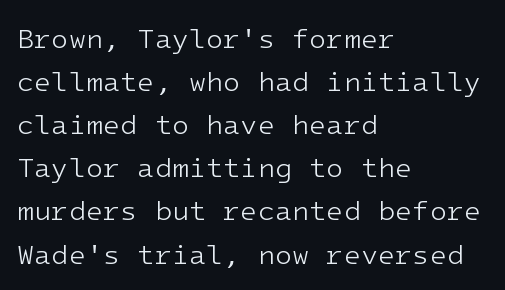
Q: Is the text bold? A: No.
Q: Is the text italic (slanted)? A: No, it is upright.
Q: Is the typeface a serif or a sans-serif typeface? A: Sans-serif.
Q: Is the text underlined? A: No.
Q: How is the paragraph aligned? A: Left-aligned.
Q: Is the spacing between letters normal or unusually wide? A: Normal.
Q: Is the spacing between lines tight, normal or loose? A: Normal.
Q: Width (condensed, normal, or wide)? A: Normal.
Q: Stroke contrast? A: Low.
Q: x-height? A: Medium.
